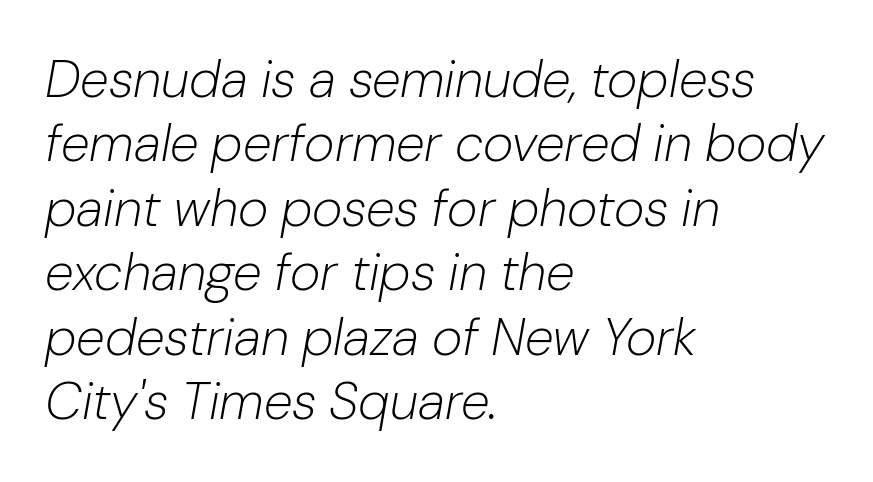
The image shows 52 px light type, italic (leaning right); set left-aligned, line spacing 1.24x, normal letter spacing, not underlined; low stroke contrast and a medium x-height.
